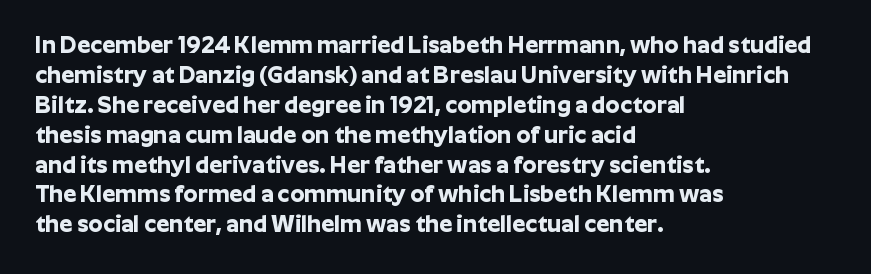
{"italic": "no", "bold": "yes", "underline": "no", "align": "left", "line_spacing": "normal", "line_spacing_ratio": 1.3, "letter_spacing": "normal", "letter_spacing_em": 0.0, "glyph_px": 23}
